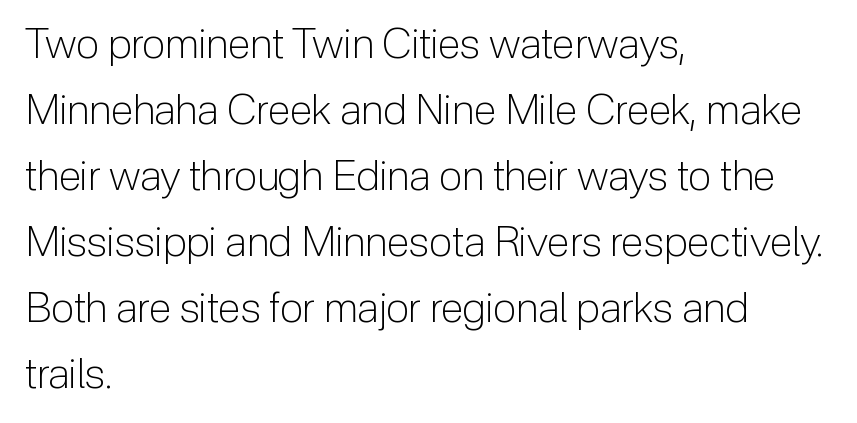
The image shows 42 px light sans-serif type, upright; set left-aligned, normal line spacing (1.57x), normal letter spacing, not underlined; low stroke contrast and a medium x-height.
